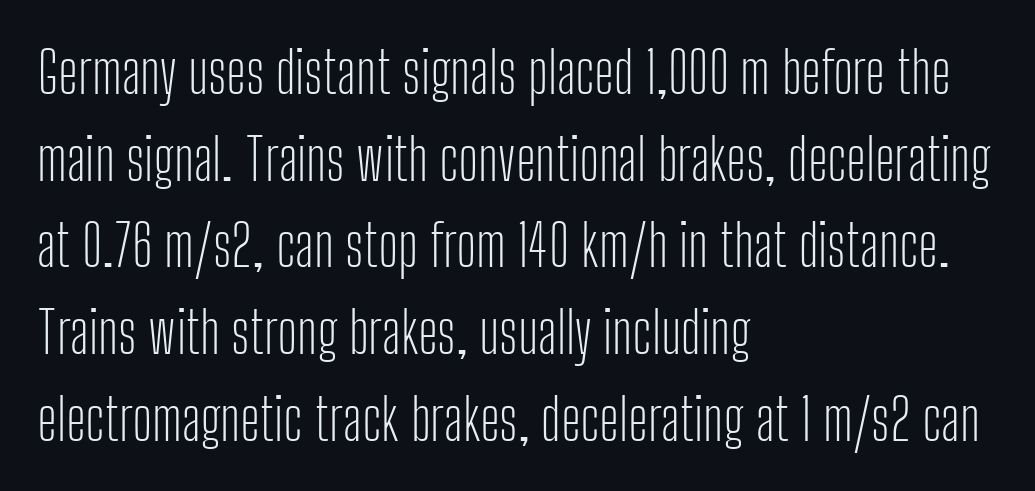
{"serif": "no", "italic": "no", "bold": "no", "weight": "light", "width": "condensed", "stroke_contrast": "low", "x_height": "medium", "monospaced": "no", "underline": "no", "align": "left", "line_spacing": "normal", "line_spacing_ratio": 1.52, "letter_spacing": "normal", "letter_spacing_em": 0.0, "glyph_px": 57}
